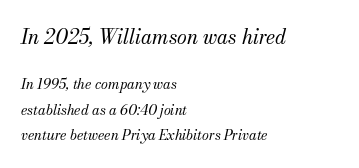
{"italic": "yes", "lean": "right", "slant_degrees": 13, "bold": "no", "underline": "no", "align": "left", "line_spacing_ratio": 1.82, "letter_spacing": "normal", "letter_spacing_em": 0.0, "larger_block": "first", "size_ratio": 1.43, "glyph_px": 20}
